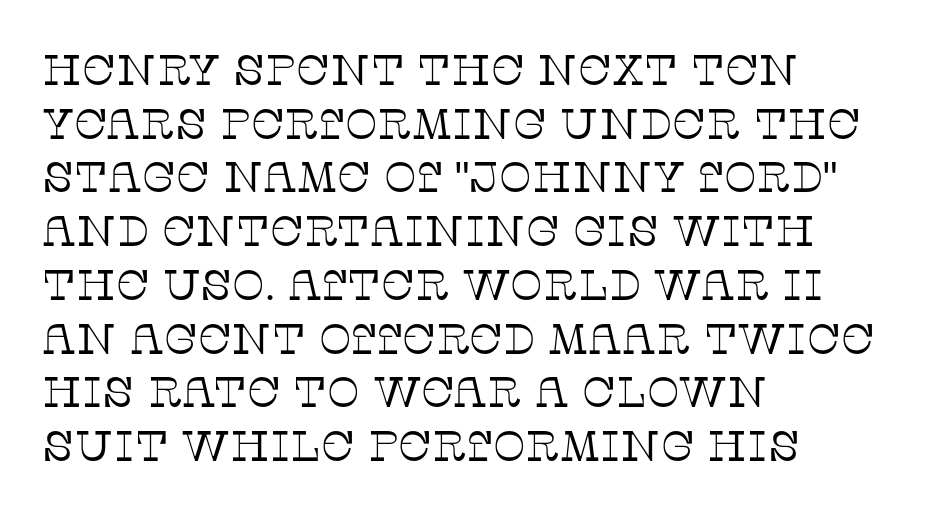
{"serif": "yes", "italic": "no", "bold": "no", "weight": "thin", "width": "normal", "stroke_contrast": "low", "x_height": "large", "monospaced": "no", "underline": "no", "align": "left", "line_spacing": "normal", "line_spacing_ratio": 1.25, "letter_spacing": "normal", "letter_spacing_em": 0.0, "glyph_px": 43}
